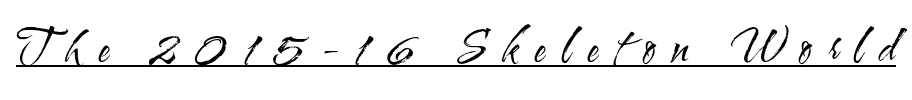
The image shows 45 px regular-weight, condensed sans-serif type; set unusually wide letter spacing (+0.36 em), underlined; medium stroke contrast and a small x-height.
